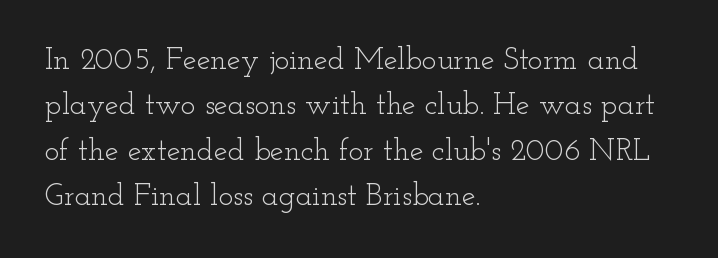
Q: Is the text bold? A: No.
Q: Is the text italic (slanted)? A: No, it is upright.
Q: Is the typeface a serif or a sans-serif typeface? A: Serif.
Q: Is the text underlined? A: No.
Q: How is the paragraph aligned? A: Left-aligned.
Q: Is the spacing between letters normal or unusually wide? A: Normal.
Q: Is the spacing between lines tight, normal or loose? A: Normal.
Q: Width (condensed, normal, or wide)? A: Wide.
Q: Stroke contrast? A: Low.
Q: x-height? A: Small.
Q: Monospaced? A: No.
